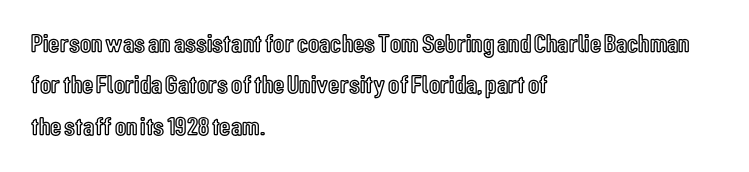
Honestly, there is no underline to notice here at all. Nothing unusual about the tracking: characters are spaced as the font intends. These lines stack with their left ends in a neat column. Posture: vertical. Normally led — the rows are evenly, conventionally spaced.
